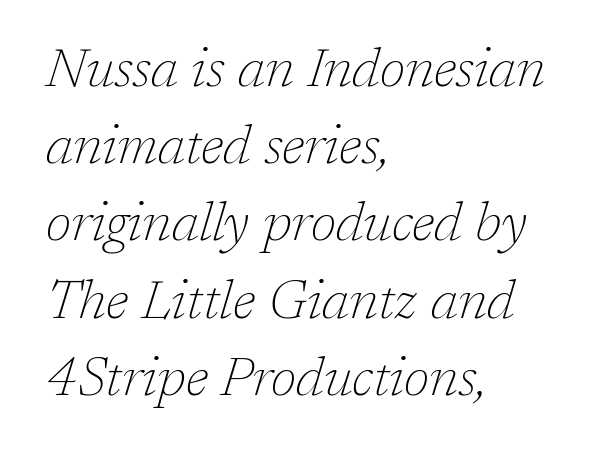
The image shows 54 px thin serif type, italic (leaning right); set left-aligned, normal line spacing (1.43x), normal letter spacing, not underlined; low stroke contrast and a medium x-height.
